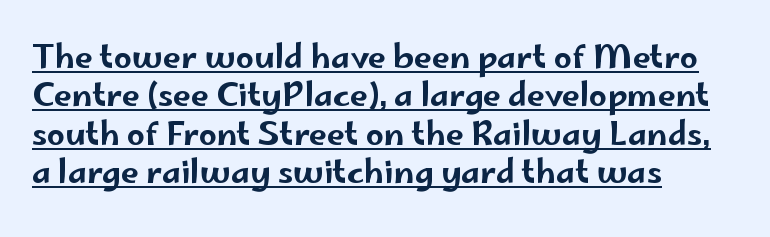
{"serif": "no", "italic": "no", "width": "wide", "stroke_contrast": "low", "x_height": "small", "monospaced": "no", "underline": "yes", "align": "left", "line_spacing_ratio": 1.2, "letter_spacing": "normal", "letter_spacing_em": 0.0, "glyph_px": 32}
